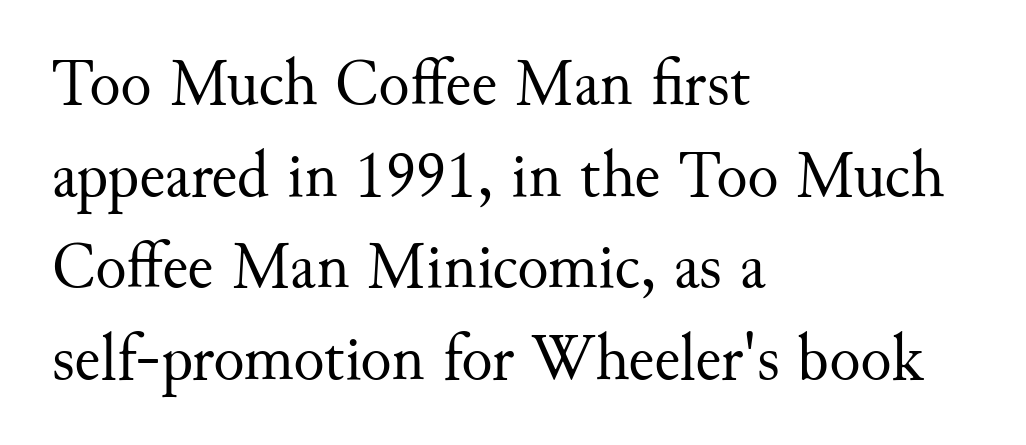
{"serif": "yes", "italic": "no", "bold": "no", "weight": "regular", "width": "normal", "stroke_contrast": "medium", "x_height": "small", "monospaced": "no", "underline": "no", "align": "left", "line_spacing": "normal", "line_spacing_ratio": 1.41, "letter_spacing": "normal", "letter_spacing_em": 0.0, "glyph_px": 65}
